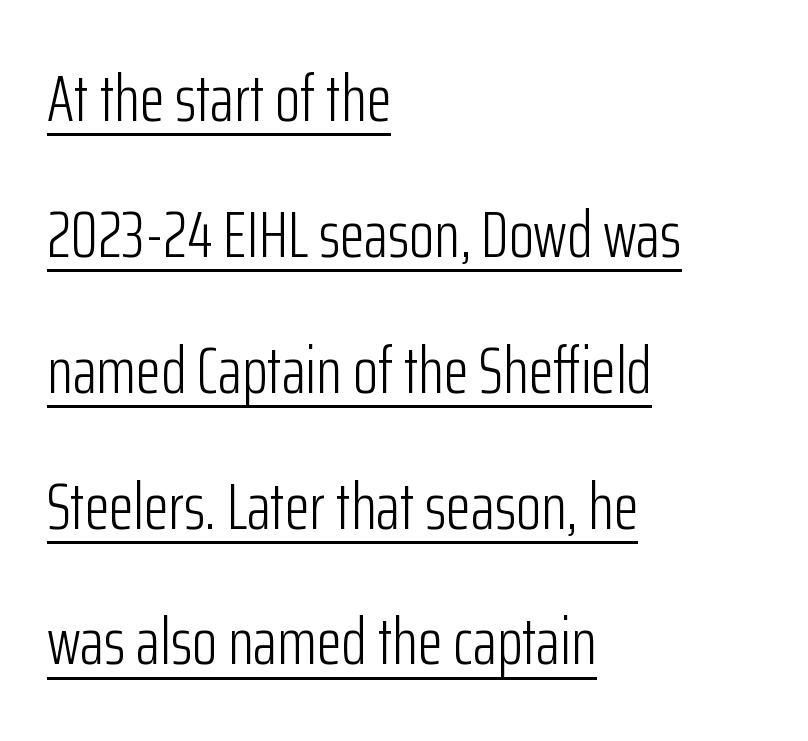
Q: Is the text bold? A: No.
Q: Is the text italic (slanted)? A: No, it is upright.
Q: Is the typeface a serif or a sans-serif typeface? A: Sans-serif.
Q: Is the text underlined? A: Yes.
Q: How is the paragraph aligned? A: Left-aligned.
Q: Is the spacing between letters normal or unusually wide? A: Normal.
Q: Is the spacing between lines tight, normal or loose? A: Loose.
Q: Width (condensed, normal, or wide)? A: Condensed.
Q: Stroke contrast? A: Low.
Q: x-height? A: Medium.
Q: Monospaced? A: No.
